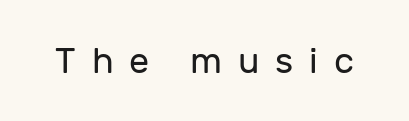
Q: Is the text bold? A: No.
Q: Is the text italic (slanted)? A: No, it is upright.
Q: Is the typeface a serif or a sans-serif typeface? A: Sans-serif.
Q: Is the text underlined? A: No.
Q: Is the spacing between letters normal or unusually wide? A: Unusually wide.
Q: Width (condensed, normal, or wide)? A: Normal.
Q: Stroke contrast? A: Low.
Q: x-height? A: Medium.
Q: Monospaced? A: No.
